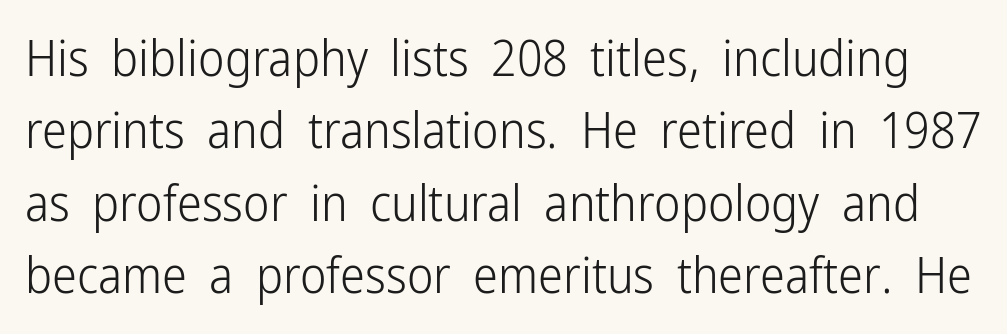
{"serif": "no", "italic": "no", "bold": "no", "weight": "light", "width": "condensed", "stroke_contrast": "low", "x_height": "medium", "monospaced": "no", "underline": "no", "line_spacing": "normal", "line_spacing_ratio": 1.45, "letter_spacing": "normal", "letter_spacing_em": 0.0, "glyph_px": 50}
